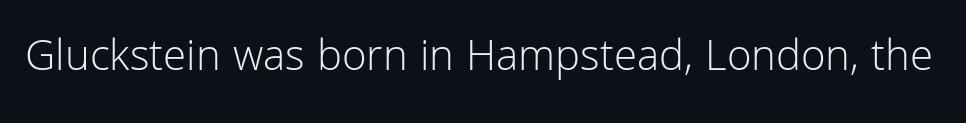
The image shows 45 px light sans-serif type, upright; set normal letter spacing, not underlined; low stroke contrast and a medium x-height.
